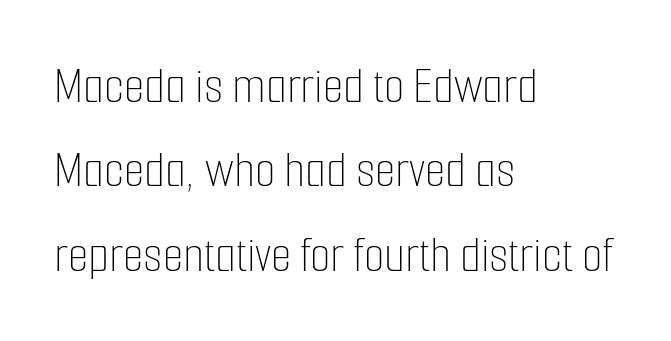
{"italic": "no", "bold": "no", "weight": "thin", "width": "condensed", "stroke_contrast": "low", "x_height": "medium", "monospaced": "no", "underline": "no", "align": "left", "line_spacing": "normal", "line_spacing_ratio": 1.59, "letter_spacing": "normal", "letter_spacing_em": 0.0, "glyph_px": 53}
